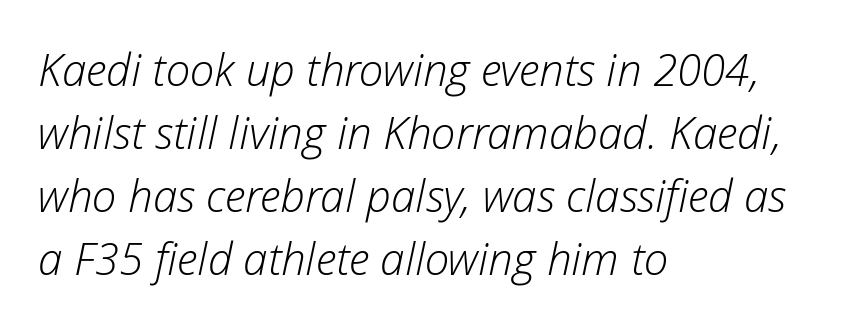
{"italic": "yes", "lean": "right", "slant_degrees": 12, "bold": "no", "weight": "light", "width": "normal", "stroke_contrast": "low", "x_height": "medium", "monospaced": "no", "underline": "no", "align": "left", "line_spacing": "normal", "line_spacing_ratio": 1.43, "letter_spacing": "normal", "letter_spacing_em": 0.0, "glyph_px": 44}
